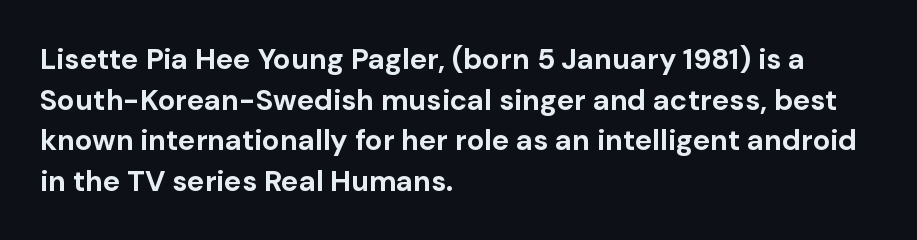
{"serif": "no", "italic": "no", "bold": "yes", "weight": "bold", "width": "normal", "stroke_contrast": "low", "x_height": "medium", "monospaced": "no", "underline": "no", "align": "left", "line_spacing": "normal", "line_spacing_ratio": 1.4, "letter_spacing": "normal", "letter_spacing_em": 0.0, "glyph_px": 29}
